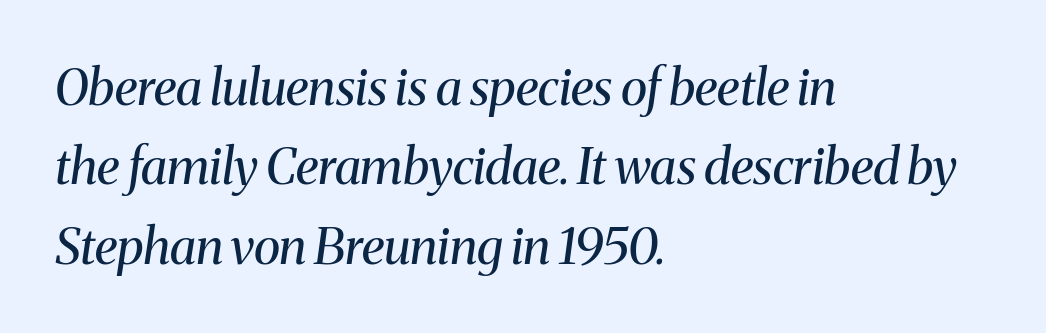
The image shows 50 px regular-weight serif type, italic (leaning right); set left-aligned, normal line spacing (1.59x), normal letter spacing, not underlined; medium stroke contrast and a medium x-height.
